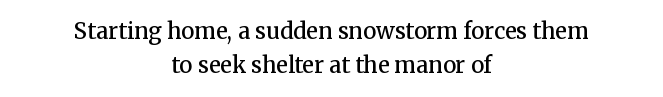
The image shows 22 px text type, upright; set centered, normal line spacing (1.56x), normal letter spacing, not underlined.
